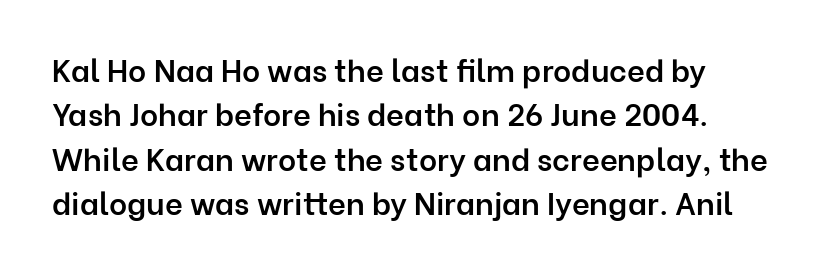
Q: Is the text bold? A: Semi-bold.
Q: Is the text italic (slanted)? A: No, it is upright.
Q: Is the typeface a serif or a sans-serif typeface? A: Sans-serif.
Q: Is the text underlined? A: No.
Q: How is the paragraph aligned? A: Left-aligned.
Q: Is the spacing between letters normal or unusually wide? A: Normal.
Q: Is the spacing between lines tight, normal or loose? A: Normal.
Q: Width (condensed, normal, or wide)? A: Normal.
Q: Stroke contrast? A: Low.
Q: x-height? A: Medium.
Q: Monospaced? A: No.
